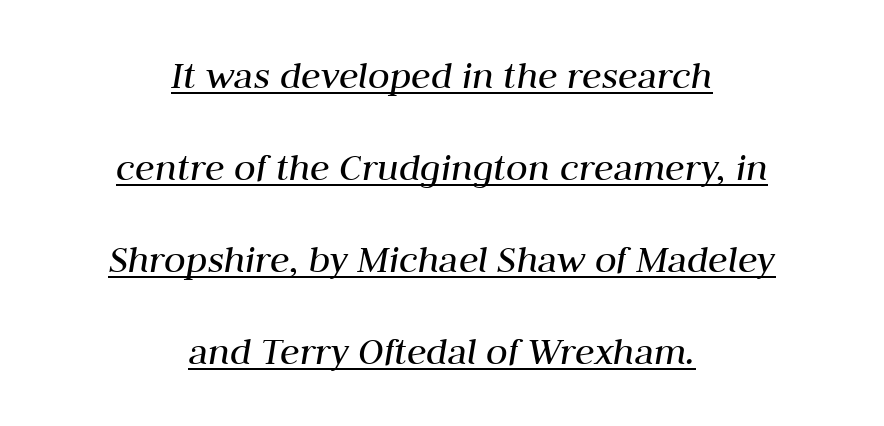
The line texture is even and compact thanks to regular tracking. Each letter keeps its own natural width here, so spacing adapts to shape. Is the type heavy? It reads as light-to-regular instead. Does the lettering tilt? It does — this is italic.
